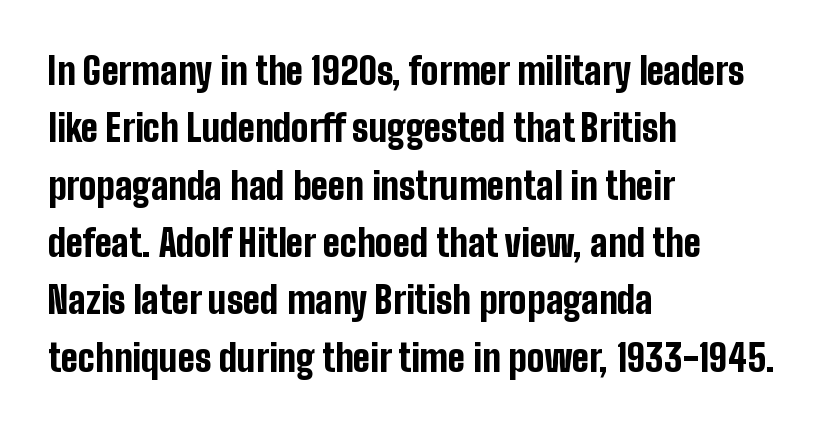
Q: Is the text bold? A: Yes.
Q: Is the text italic (slanted)? A: No, it is upright.
Q: Is the typeface a serif or a sans-serif typeface? A: Sans-serif.
Q: Is the text underlined? A: No.
Q: How is the paragraph aligned? A: Left-aligned.
Q: Is the spacing between letters normal or unusually wide? A: Normal.
Q: Is the spacing between lines tight, normal or loose? A: Normal.
Q: Width (condensed, normal, or wide)? A: Condensed.
Q: Stroke contrast? A: Low.
Q: x-height? A: Medium.
Q: Monospaced? A: No.
